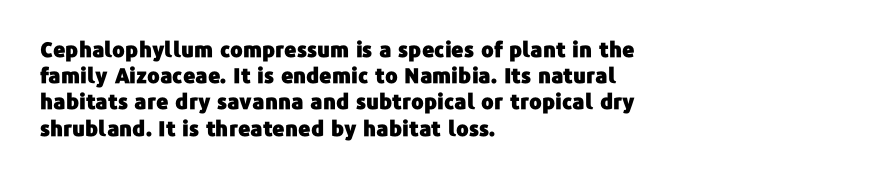
A typesetter would call this leading conventional body-copy spacing. Upright lettering throughout. This rendering uses left alignment, leaving the right contour irregular. The letterforms sit shoulder to shoulder at normal distance. Decoration check: the copy has no underline.
